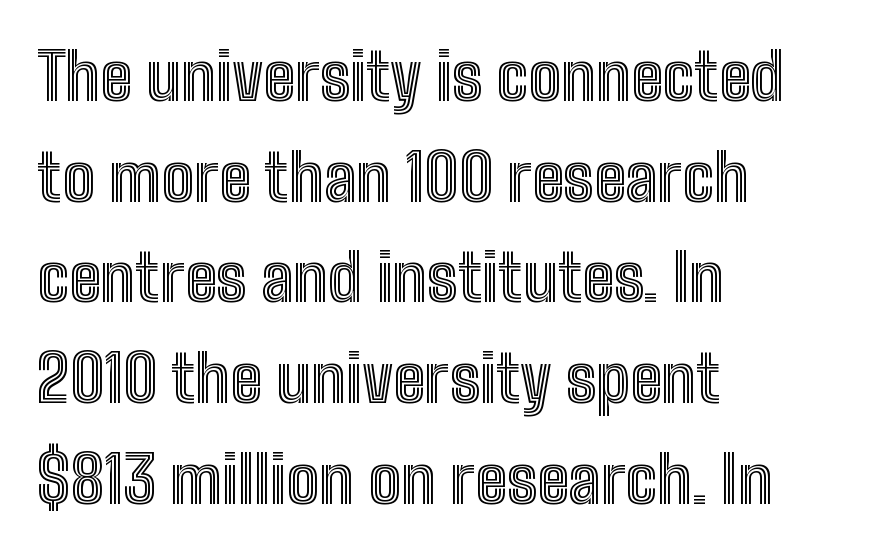
The block of text has a typical density, with ordinary space between rows. Does the copy run flush right? No — it runs flush left. Has an underline been added? It has not. Between one letter and the next there's only the usual sliver of space.
